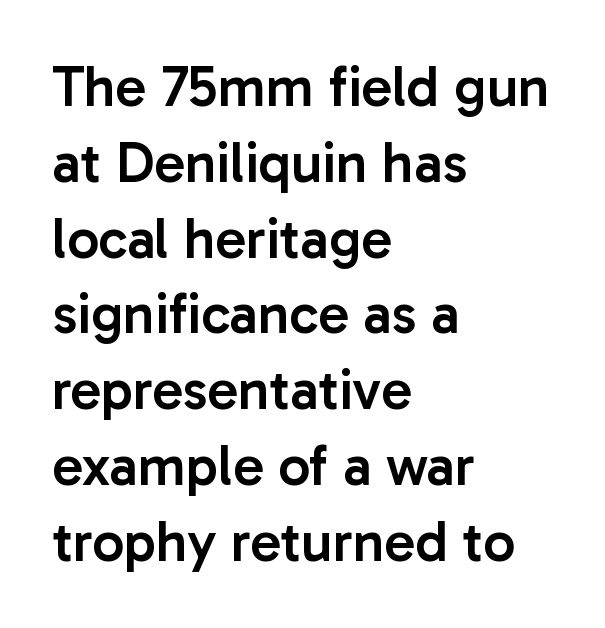
Regular leading. Letter spacing: default. The text block is weighted toward the left margin, trailing off unevenly rightward. Is this a fixed-width face? No — the glyphs have proportional, varying widths. Notice the strokes are somewhat thickened but not fully heavy: this is a semibold.
